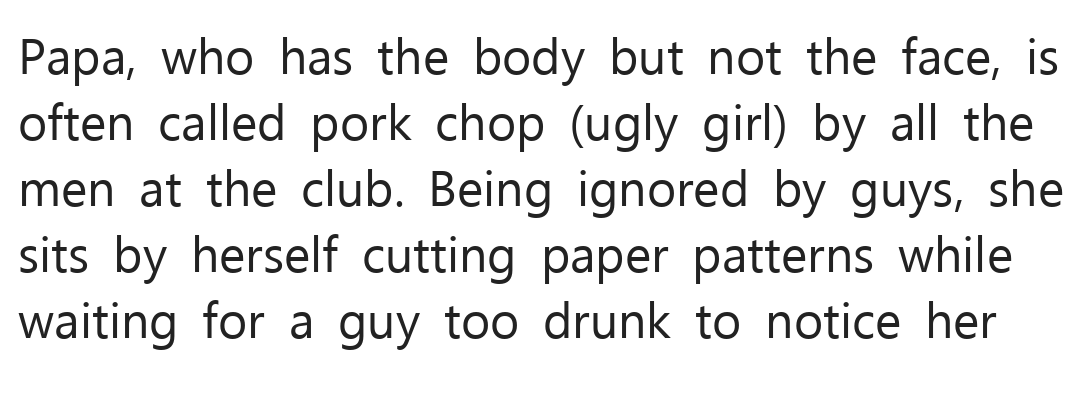
The image shows 50 px regular-weight sans-serif type, upright; set normal line spacing (1.32x), normal letter spacing, not underlined; low stroke contrast and a medium x-height.
